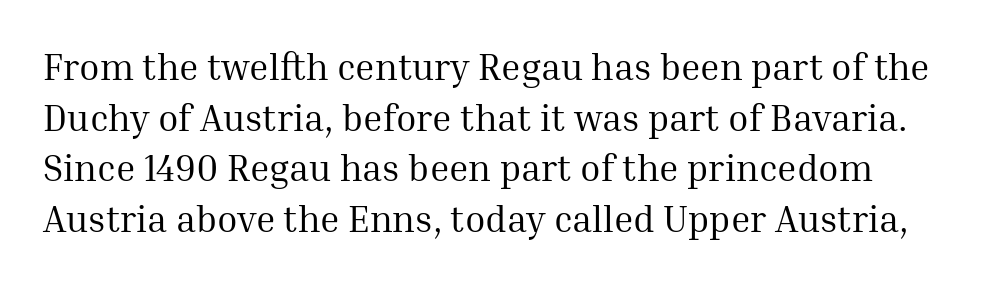
{"serif": "yes", "italic": "no", "bold": "no", "weight": "regular", "width": "normal", "stroke_contrast": "medium", "x_height": "medium", "monospaced": "no", "underline": "no", "line_spacing": "normal", "line_spacing_ratio": 1.37, "letter_spacing": "normal", "letter_spacing_em": 0.0, "glyph_px": 37}
